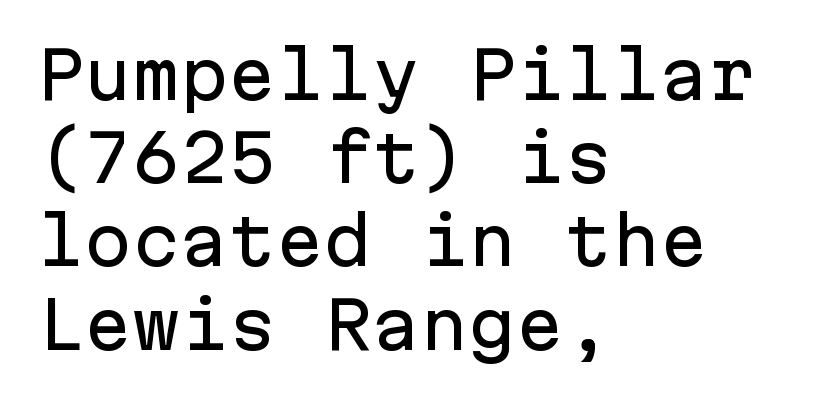
Q: Is the text italic (slanted)? A: No, it is upright.
Q: Is the typeface a serif or a sans-serif typeface? A: Sans-serif.
Q: Is the text underlined? A: No.
Q: How is the paragraph aligned? A: Left-aligned.
Q: Is the spacing between letters normal or unusually wide? A: Normal.
Q: Is the spacing between lines tight, normal or loose? A: Normal.
Q: Width (condensed, normal, or wide)? A: Normal.
Q: Stroke contrast? A: Low.
Q: x-height? A: Medium.
Q: Monospaced? A: Yes.
